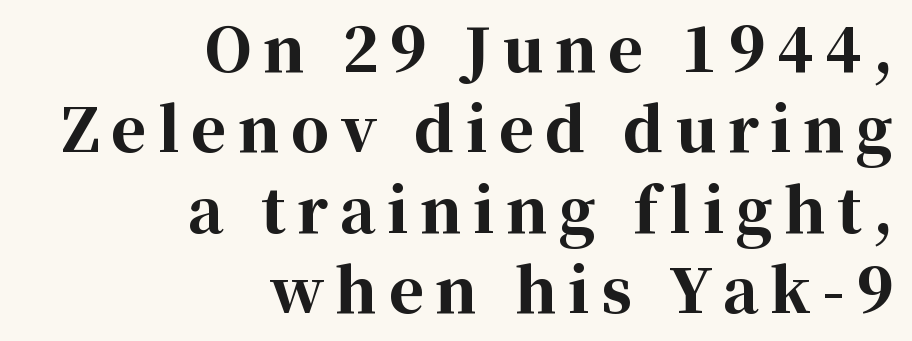
Q: Is the text bold? A: Yes.
Q: Is the text italic (slanted)? A: No, it is upright.
Q: Is the typeface a serif or a sans-serif typeface? A: Serif.
Q: Is the text underlined? A: No.
Q: How is the paragraph aligned? A: Right-aligned.
Q: Is the spacing between lines tight, normal or loose? A: Normal.
Q: Width (condensed, normal, or wide)? A: Normal.
Q: Stroke contrast? A: High.
Q: x-height? A: Medium.
Q: Monospaced? A: No.
